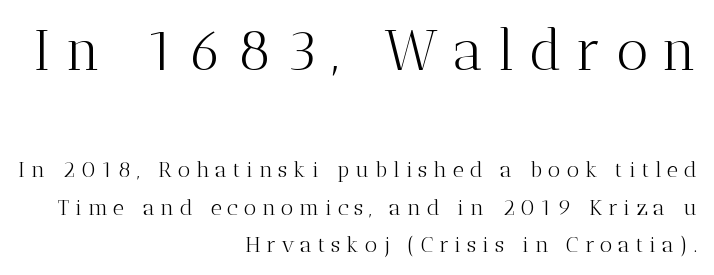
Q: Is the text bold? A: No.
Q: Is the text italic (slanted)? A: No, it is upright.
Q: Is the typeface a serif or a sans-serif typeface? A: Serif.
Q: Is the text underlined? A: No.
Q: How is the paragraph aligned? A: Right-aligned.
Q: Is the spacing between letters normal or unusually wide? A: Unusually wide.
Q: Is the spacing between lines tight, normal or loose? A: Normal.
Q: Which block of text is set in a larger size, the first (top) or the second (bottom)? A: The first (top) one.
Q: Width (condensed, normal, or wide)? A: Normal.
Q: Stroke contrast? A: Medium.
Q: x-height? A: Medium.
Q: Monospaced? A: No.
